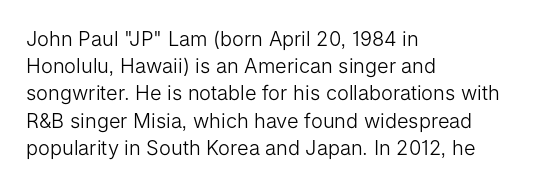
The text block is weighted toward the left margin, trailing off unevenly rightward. Summary of vertical rhythm: regular, with standard interline spacing. Spacing between characters is what you'd get straight out of the box. The letterforms sit at book weight or below.
